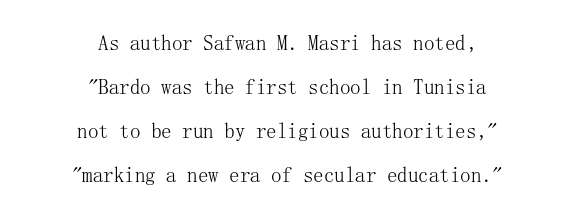
{"italic": "no", "bold": "no", "underline": "no", "align": "center", "line_spacing": "loose", "line_spacing_ratio": 2.09, "letter_spacing": "normal", "letter_spacing_em": 0.0, "glyph_px": 21}
